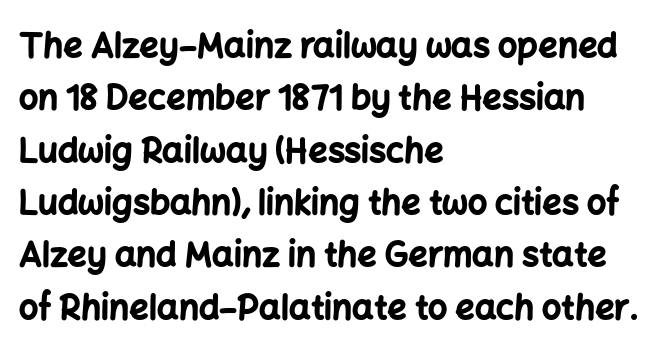
Observe the ordinary spacing: letters are neighbours, not strangers. Here the designer chose a conventional face with non-uniform glyph widths. Honestly, the row spacing looks completely unremarkable. Chunky letters — that's bold for sure. Upright lettering throughout.
